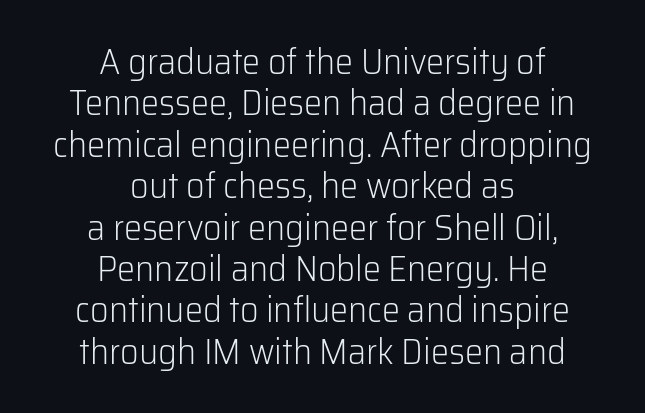
This is the regular roman posture of the typeface. These lines are centered, leaving both edges ragged. The gaps between neighbouring characters are ordinary and unremarkable. A clean baseline with only descenders dipping below it. This is sans-serif lettering, the kind often seen on screens and signage.
